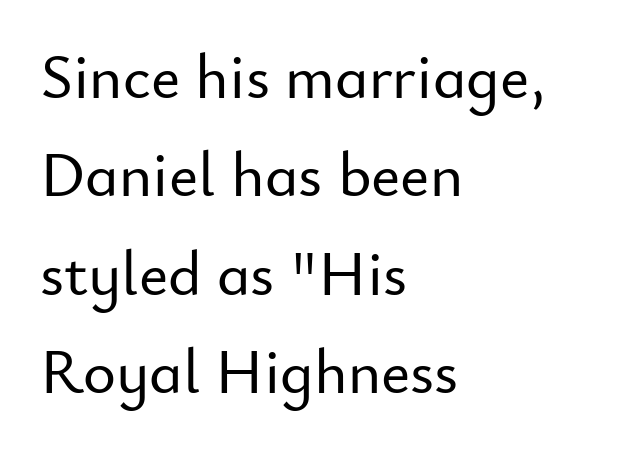
The image shows 63 px sans-serif type, upright; set left-aligned, normal line spacing (1.56x), normal letter spacing, not underlined; low stroke contrast and a small x-height.
